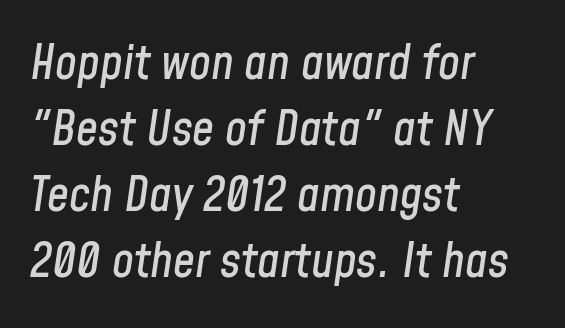
The area under the type is left untouched. The lines in this sample share a left origin and differ only in where they stop. Designer's note — italics engaged. A typesetter would call this proportional, since set widths differ per character. The designer left line spacing at the default.
